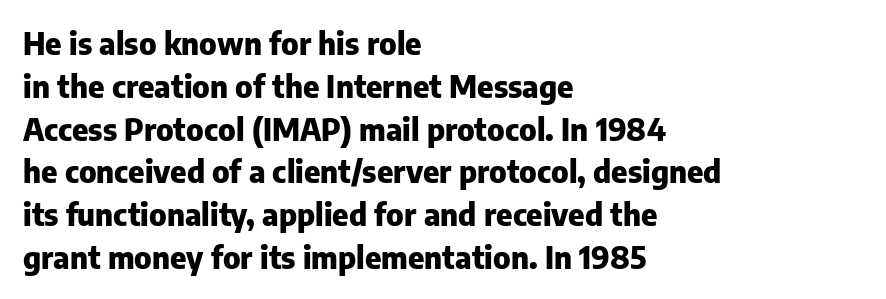
Q: Is the text bold? A: Yes.
Q: Is the text italic (slanted)? A: No, it is upright.
Q: Is the typeface a serif or a sans-serif typeface? A: Sans-serif.
Q: Is the text underlined? A: No.
Q: How is the paragraph aligned? A: Left-aligned.
Q: Is the spacing between letters normal or unusually wide? A: Normal.
Q: Is the spacing between lines tight, normal or loose? A: Normal.
Q: Width (condensed, normal, or wide)? A: Normal.
Q: Stroke contrast? A: Low.
Q: x-height? A: Medium.
Q: Monospaced? A: No.
